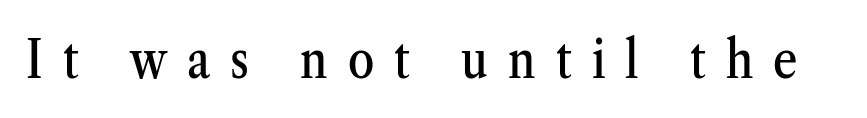
Q: Is the text italic (slanted)? A: No, it is upright.
Q: Is the typeface a serif or a sans-serif typeface? A: Serif.
Q: Is the text underlined? A: No.
Q: Is the spacing between letters normal or unusually wide? A: Unusually wide.
Q: Width (condensed, normal, or wide)? A: Condensed.
Q: Stroke contrast? A: Medium.
Q: x-height? A: Medium.
Q: Monospaced? A: No.
